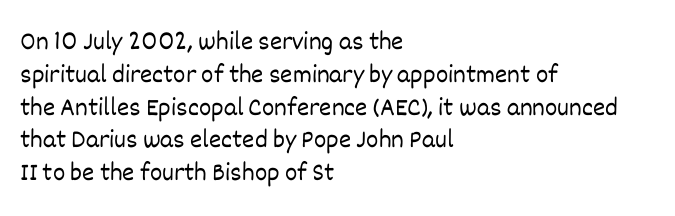
{"italic": "no", "bold": "no", "underline": "no", "align": "left", "line_spacing": "normal", "line_spacing_ratio": 1.26, "letter_spacing": "normal", "letter_spacing_em": 0.0, "glyph_px": 26}
